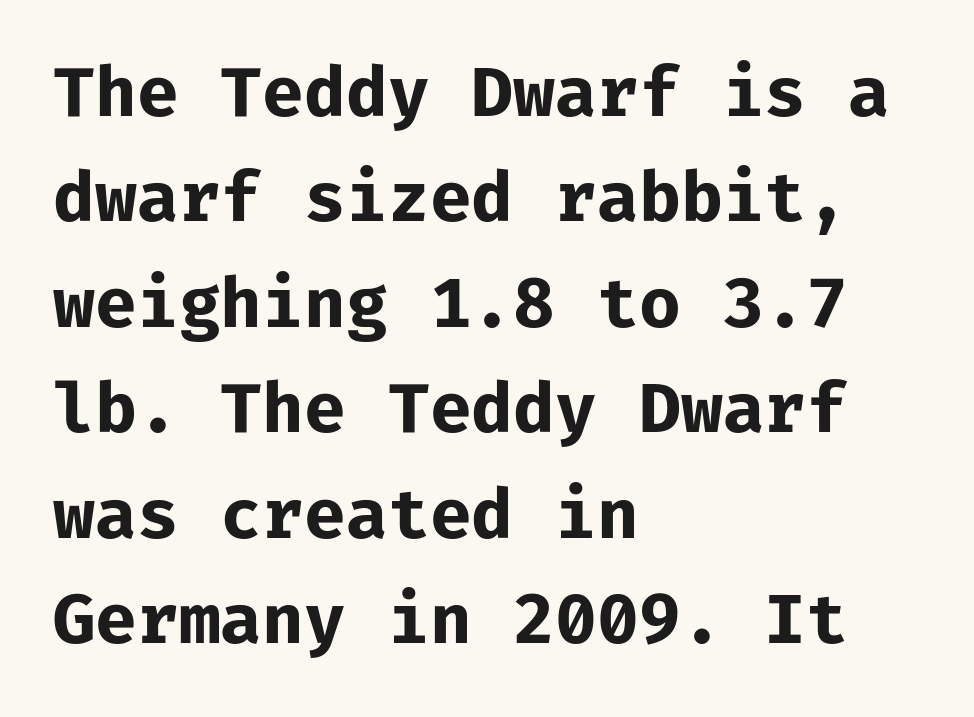
Stroke thickness is high; the sample reads as a true bold. The letters sit at their default tracking, neither squeezed nor spread. Glance below the letters and you will spot only blank space. Leading matches the norm, producing a regular column. In terms of letterform style, serifs are entirely absent. Ascenders rise straight up at ninety degrees.
